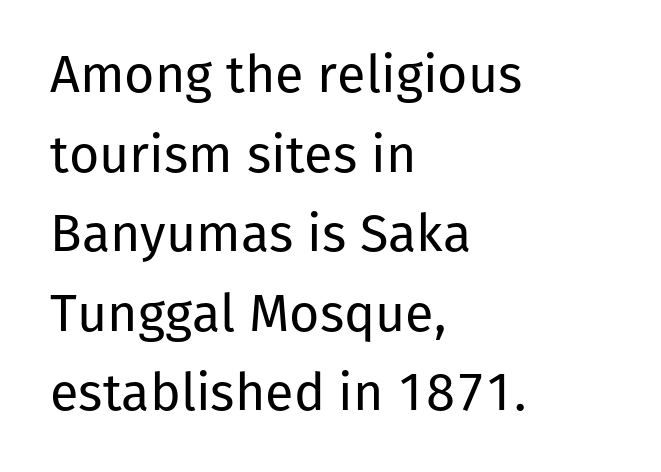
The passage shown is not underscored anywhere. The cut favours lightness, reaching ordinary text weight at its darkest. You could not count columns in this text — the font is proportionally spaced. The line texture is even and compact thanks to regular tracking. This block has exactly the height ordinary leading produces. A student would call this left alignment; a typographer would say flush left, rag right.
